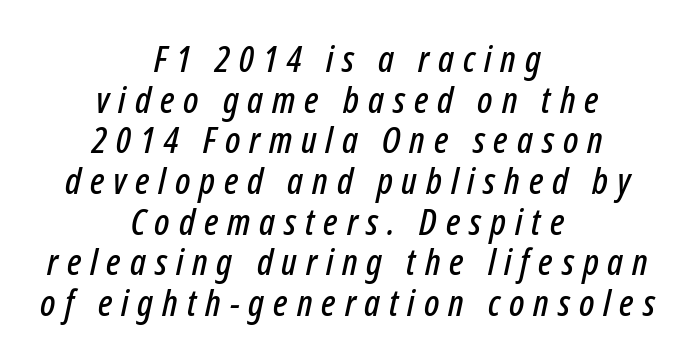
Q: Is the text italic (slanted)? A: Yes, it leans right by about 12 degrees.
Q: Is the text underlined? A: No.
Q: How is the paragraph aligned? A: Centered.
Q: Is the spacing between letters normal or unusually wide? A: Unusually wide.
Q: Is the spacing between lines tight, normal or loose? A: Tight.
Q: Width (condensed, normal, or wide)? A: Condensed.
Q: Stroke contrast? A: Low.
Q: x-height? A: Medium.
Q: Monospaced? A: No.
